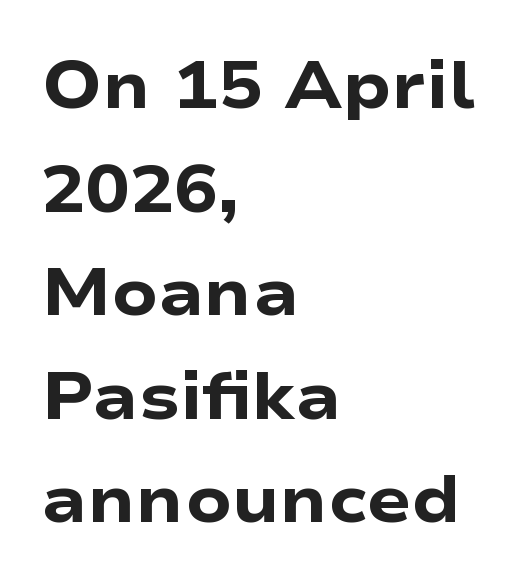
Q: Is the text bold? A: Yes.
Q: Is the text italic (slanted)? A: No, it is upright.
Q: Is the typeface a serif or a sans-serif typeface? A: Sans-serif.
Q: Is the text underlined? A: No.
Q: How is the paragraph aligned? A: Left-aligned.
Q: Is the spacing between letters normal or unusually wide? A: Normal.
Q: Is the spacing between lines tight, normal or loose? A: Normal.
Q: Width (condensed, normal, or wide)? A: Wide.
Q: Stroke contrast? A: Low.
Q: x-height? A: Medium.
Q: Monospaced? A: No.
